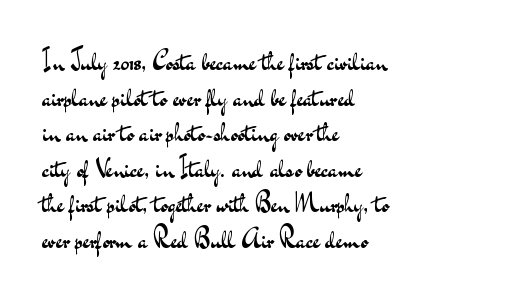
The image shows 26 px text type; set left-aligned, normal line spacing (1.37x), normal letter spacing, not underlined.
